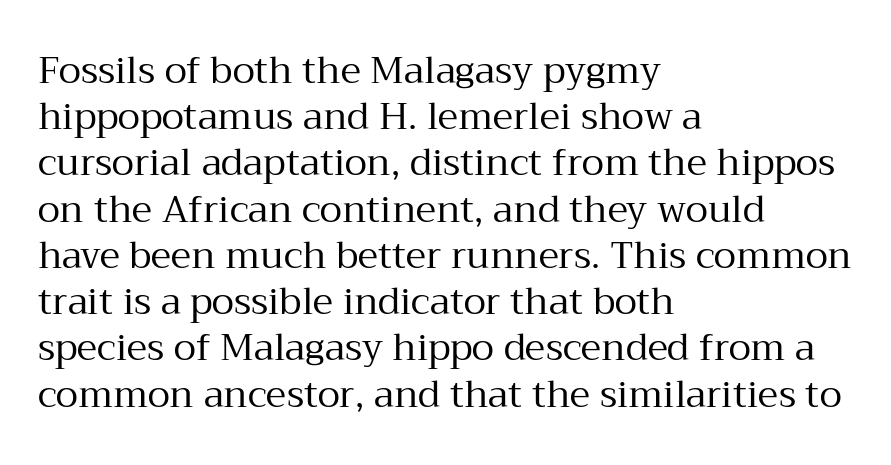
{"serif": "yes", "italic": "no", "bold": "no", "weight": "regular", "width": "normal", "stroke_contrast": "medium", "x_height": "medium", "monospaced": "no", "underline": "no", "align": "left", "line_spacing": "normal", "line_spacing_ratio": 1.25, "letter_spacing": "normal", "letter_spacing_em": 0.0, "glyph_px": 37}
